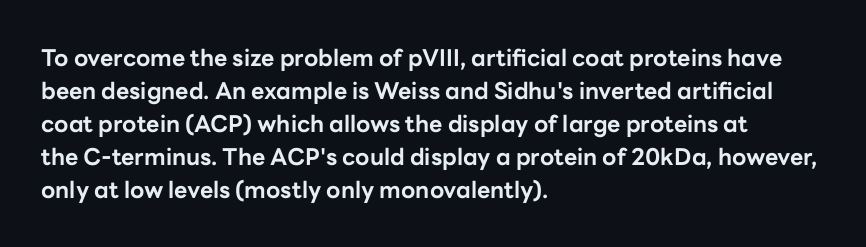
{"italic": "no", "bold": "yes", "underline": "no", "align": "left", "line_spacing": "normal", "line_spacing_ratio": 1.44, "letter_spacing": "normal", "letter_spacing_em": 0.0, "glyph_px": 23}
